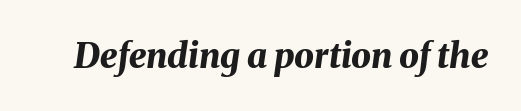
The image shows 35 px bold type, italic (leaning right); set normal letter spacing, not underlined; medium stroke contrast and a medium x-height.
